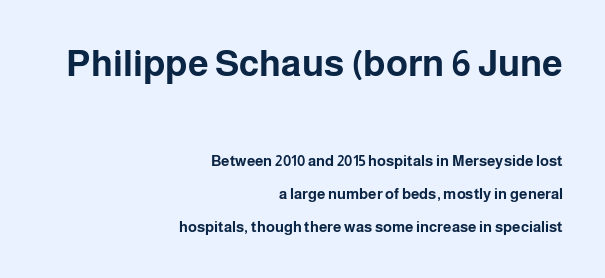
This block would shrink considerably if given ordinary leading; it's expanded now. Think of a printed novel: that variable character pitch is what you see here. The space beneath each line is pristine and unruled. A typesetter would call this zero additional tracking. Plenty of ink on the page — the face is bold. Character size in the leading block exceeds that of the trailing block.
